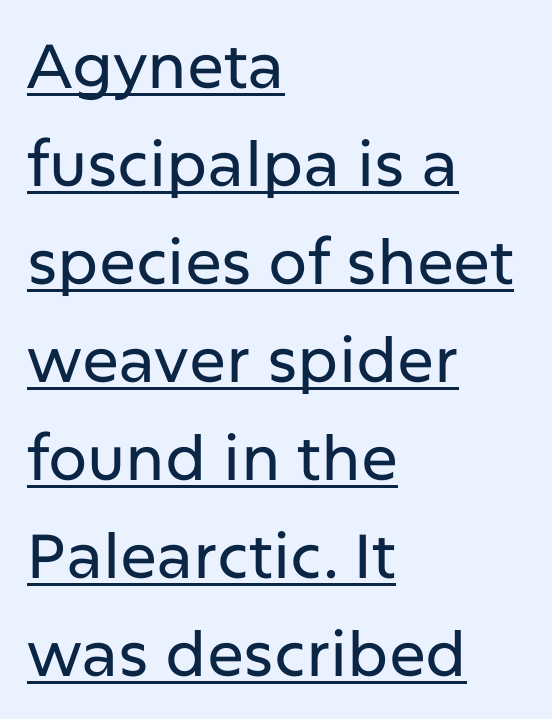
Spacing verdict: proportional, widths tailored to each character. Typeset ragged right — the left edge is the straight one. Tall strokes in this sample are plumb rather than angled. Nope, no serifs anywhere on these letters.
